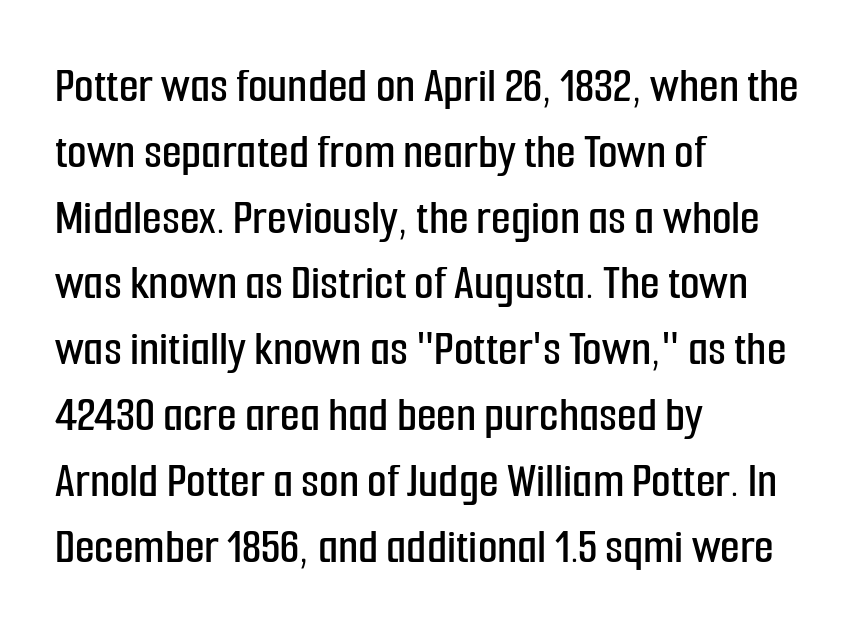
{"serif": "no", "italic": "no", "width": "condensed", "stroke_contrast": "low", "x_height": "medium", "monospaced": "no", "underline": "no", "align": "left", "line_spacing": "normal", "line_spacing_ratio": 1.29, "letter_spacing": "normal", "letter_spacing_em": 0.0, "glyph_px": 51}
